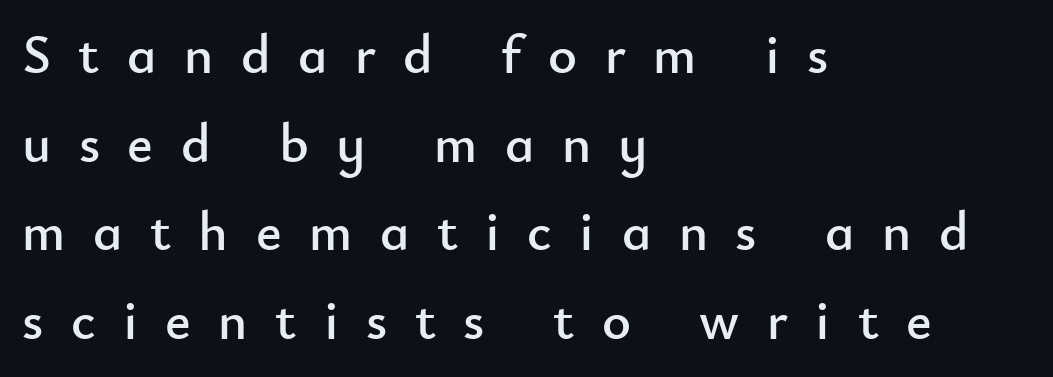
{"serif": "no", "italic": "no", "width": "normal", "stroke_contrast": "low", "x_height": "small", "monospaced": "no", "underline": "no", "align": "left", "line_spacing": "normal", "line_spacing_ratio": 1.61, "letter_spacing": "wide", "letter_spacing_em": 0.5, "glyph_px": 55}
